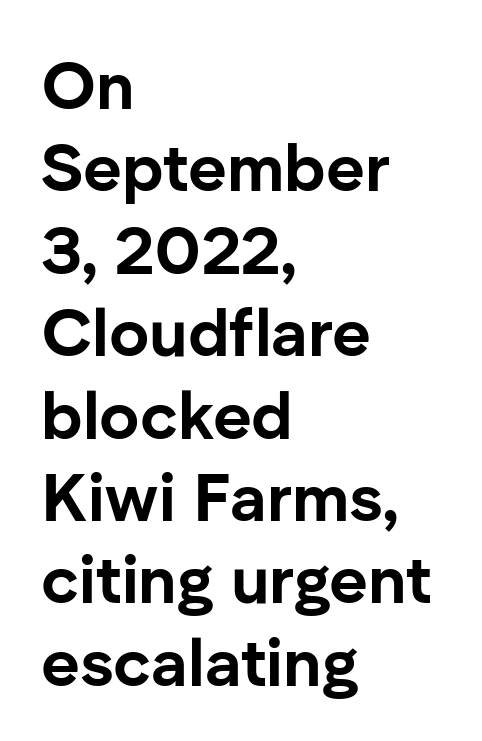
The image shows 67 px bold sans-serif type, upright; set left-aligned, line spacing 1.23x, normal letter spacing, not underlined; low stroke contrast and a medium x-height.
